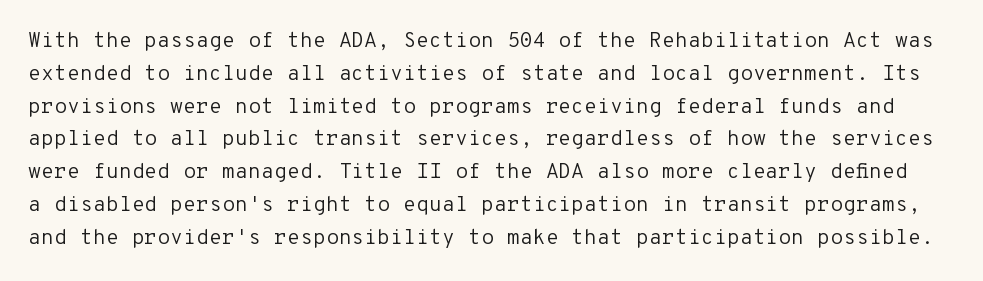
The image shows 21 px text type, upright; set normal line spacing (1.56x), normal letter spacing, not underlined.
